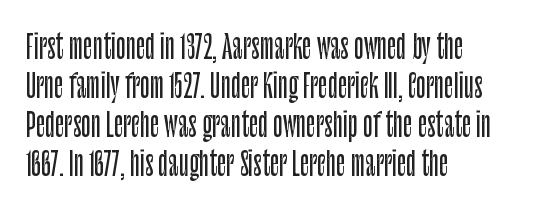
Grotesque or geometric, the face here clearly has no serifs. Rule under the text: the space is simply empty. The compositor pushed each line to the left boundary. In terms of posture, this sample is upright. Here the designer chose a conventional face with non-uniform glyph widths.
